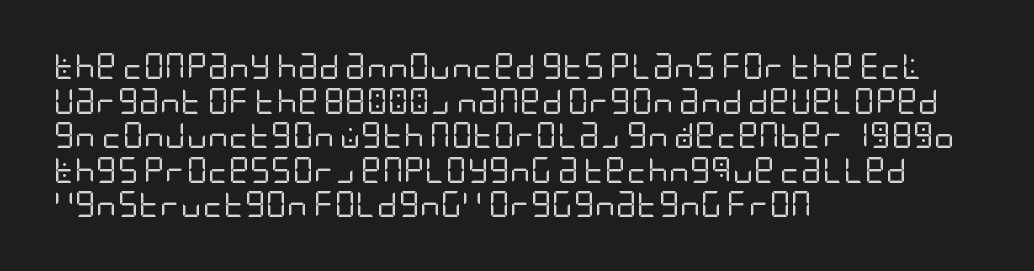
{"italic": "no", "bold": "no", "underline": "no", "align": "left", "line_spacing": "normal", "line_spacing_ratio": 1.33, "letter_spacing": "normal", "letter_spacing_em": 0.0, "glyph_px": 26}
